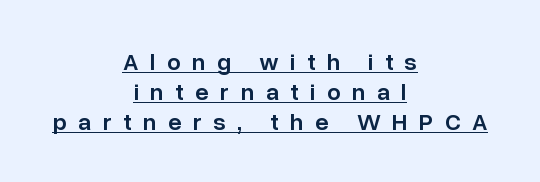
{"italic": "no", "bold": "semi", "underline": "yes", "align": "center", "line_spacing": "normal", "line_spacing_ratio": 1.26, "letter_spacing": "wide", "letter_spacing_em": 0.48, "glyph_px": 24}
